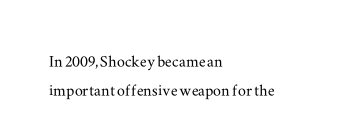
A bare baseline throughout the passage. Tracking value appears to be zero — textbook default spacing. The lettering holds an erect, upright posture throughout. The lines in this sample share a left origin and differ only in where they stop.
